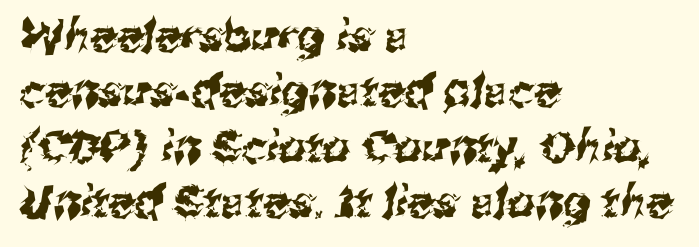
Q: Is the typeface a serif or a sans-serif typeface? A: Sans-serif.
Q: Is the text underlined? A: No.
Q: How is the paragraph aligned? A: Left-aligned.
Q: Is the spacing between letters normal or unusually wide? A: Normal.
Q: Is the spacing between lines tight, normal or loose? A: Normal.
Q: Width (condensed, normal, or wide)? A: Normal.
Q: Stroke contrast? A: Medium.
Q: x-height? A: Medium.
Q: Monospaced? A: No.
